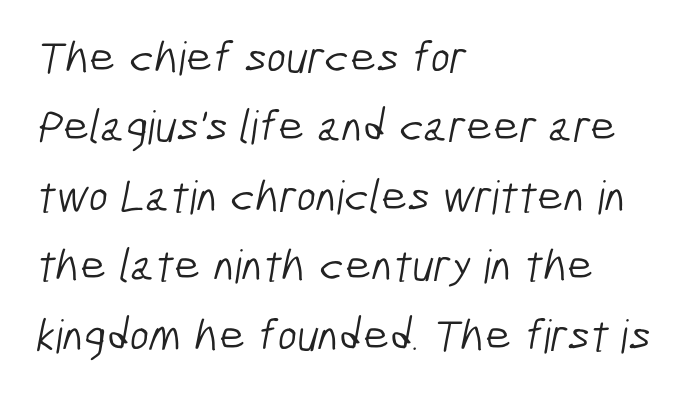
Typeset ragged right — the left edge is the straight one. The area under the type is left untouched. This sample has the flowing, uneven cadence of proportional lettering. The letters look calm and open, with moderate or lighter stems. The space between consecutive lines is moderate. Type style note: lacks serifs.
